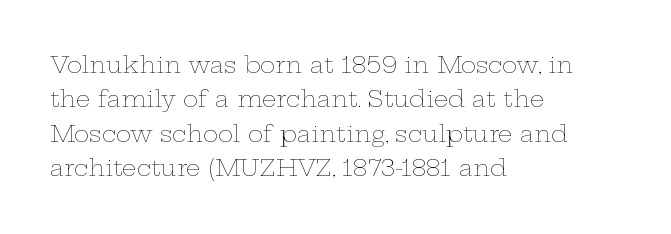
Observe the ordinary spacing: letters are neighbours, not strangers. Only glyphs here, with clear space below each row. Honestly, the row spacing looks completely unremarkable. No letter is thick-stroked: the sample isn't bold.
